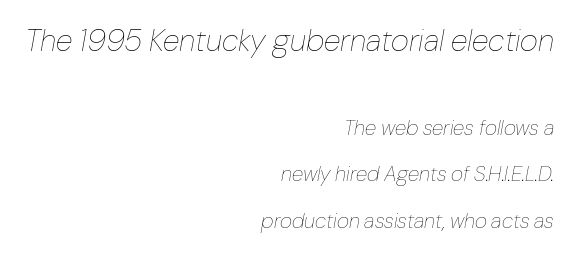
Q: Is the text bold? A: No.
Q: Is the text italic (slanted)? A: Yes, it leans right by about 10 degrees.
Q: Is the text underlined? A: No.
Q: How is the paragraph aligned? A: Right-aligned.
Q: Is the spacing between letters normal or unusually wide? A: Normal.
Q: Is the spacing between lines tight, normal or loose? A: Loose.
Q: Which block of text is set in a larger size, the first (top) or the second (bottom)? A: The first (top) one.
Q: Width (condensed, normal, or wide)? A: Normal.
Q: Stroke contrast? A: Low.
Q: x-height? A: Medium.
Q: Monospaced? A: No.
